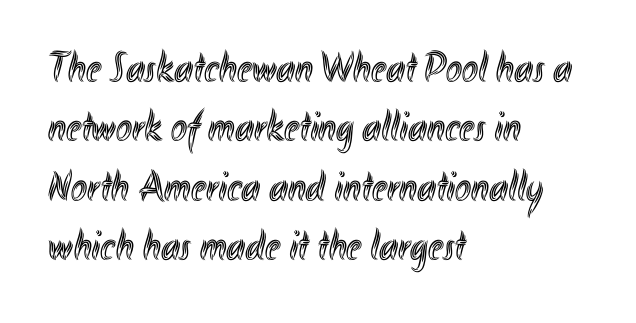
{"width": "condensed", "x_height": "small", "monospaced": "no", "underline": "no", "align": "left", "line_spacing": "normal", "line_spacing_ratio": 1.38, "letter_spacing": "normal", "letter_spacing_em": 0.0, "glyph_px": 43}
